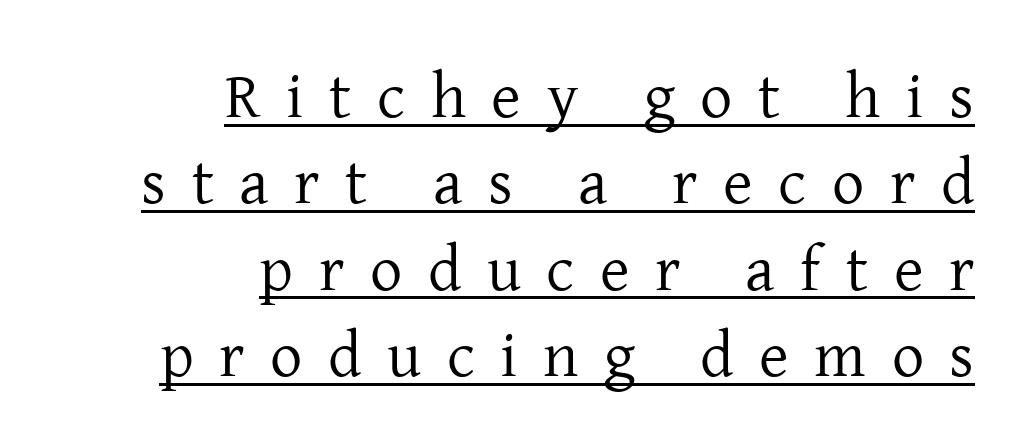
Each letter keeps its own natural width here, so spacing adapts to shape. The face used here appears with an underline applied. Is the block centered? No — it sits flush against the right margin. Designer's note — italics off, roman on. Examine the stroke ends and you'll spot serifs. Unbolded letterforms with no extra heft.
